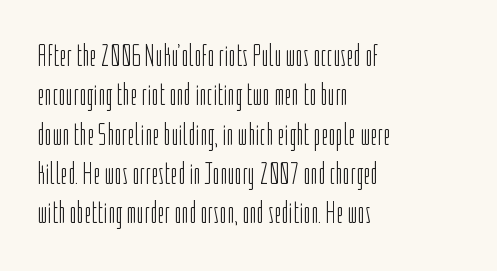
The face used here is rendered with its standard letterfit. The letters stand upright; this is a roman face. Only glyphs here, with clear space below each row. The cut favours lightness, reaching ordinary text weight at its darkest.
